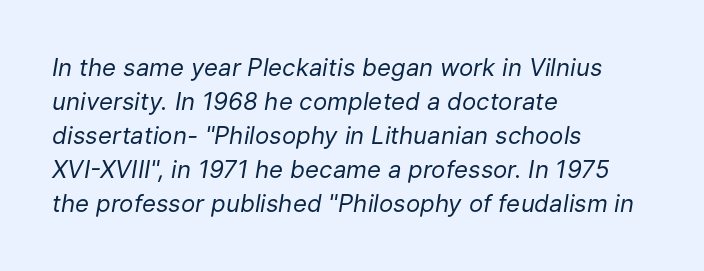
Q: Is the text bold? A: No.
Q: Is the text italic (slanted)? A: Yes, it leans right by about 9 degrees.
Q: Is the text underlined? A: No.
Q: How is the paragraph aligned? A: Left-aligned.
Q: Is the spacing between letters normal or unusually wide? A: Normal.
Q: Is the spacing between lines tight, normal or loose? A: Normal.
